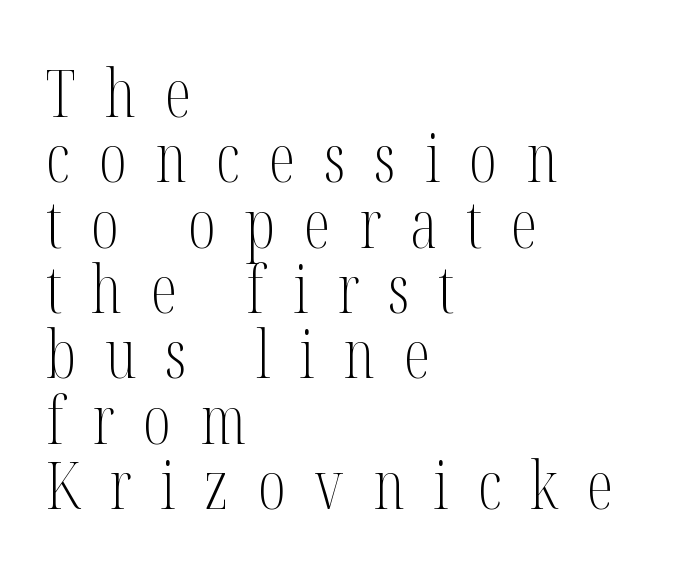
{"serif": "yes", "italic": "no", "bold": "no", "weight": "light", "width": "condensed", "stroke_contrast": "medium", "x_height": "medium", "monospaced": "no", "underline": "no", "align": "left", "line_spacing": "tight", "line_spacing_ratio": 0.99, "letter_spacing": "wide", "letter_spacing_em": 0.44, "glyph_px": 66}
